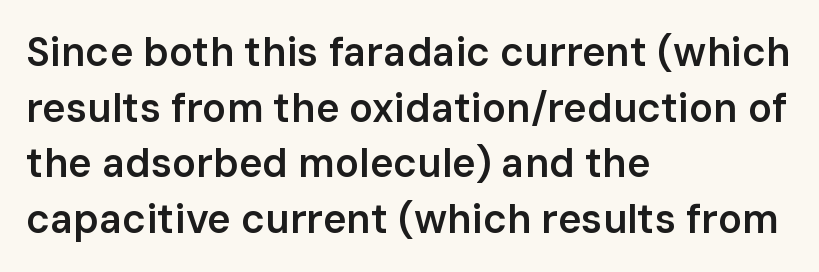
This is roman type, the default non-slanted kind. Quick note: interline space is typical. The face used here is proportionally spaced, like ordinary book or web type. The passage is arranged the way most books set body copy — flush left. Default kerning and tracking; the words read as compact shapes.
